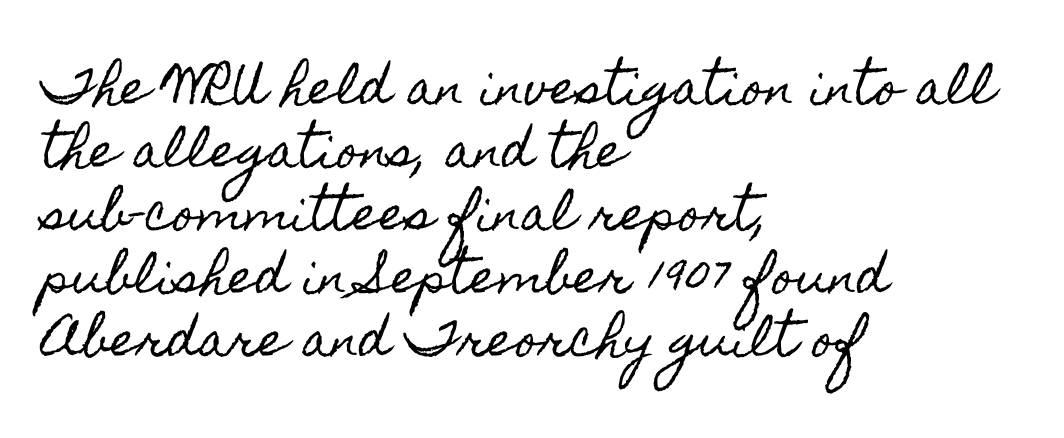
The image shows 46 px condensed type; set left-aligned, normal line spacing (1.37x), normal letter spacing, not underlined; a small x-height.
